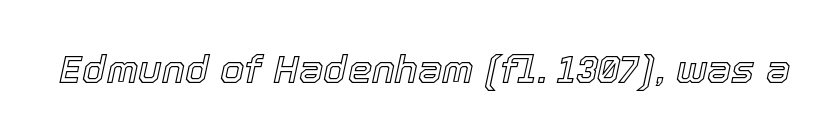
This is oblique type, the kind used for emphasis or titles. Default kerning and tracking; the words read as compact shapes. Here the designer chose a conventional face with non-uniform glyph widths. Beneath every word, the page is bare.
